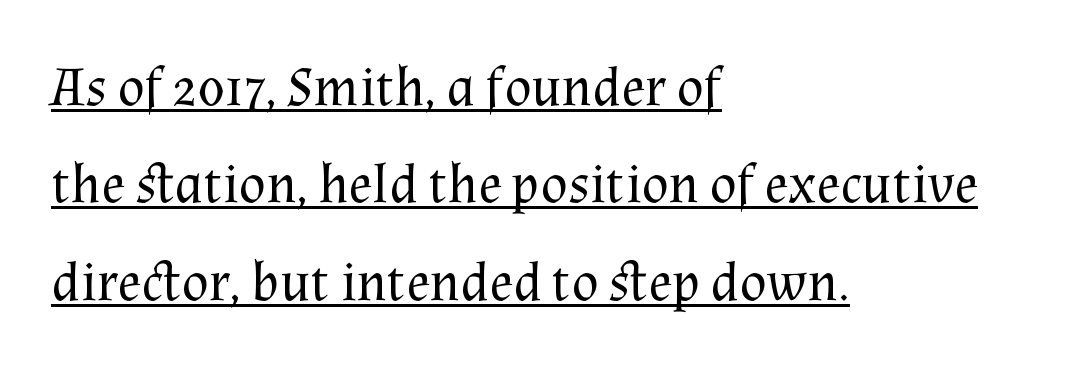
Q: Is the text bold? A: No.
Q: Is the text italic (slanted)? A: No, it is upright.
Q: Is the text underlined? A: Yes.
Q: How is the paragraph aligned? A: Left-aligned.
Q: Is the spacing between letters normal or unusually wide? A: Normal.
Q: Width (condensed, normal, or wide)? A: Normal.
Q: Stroke contrast? A: Medium.
Q: x-height? A: Medium.
Q: Monospaced? A: No.
